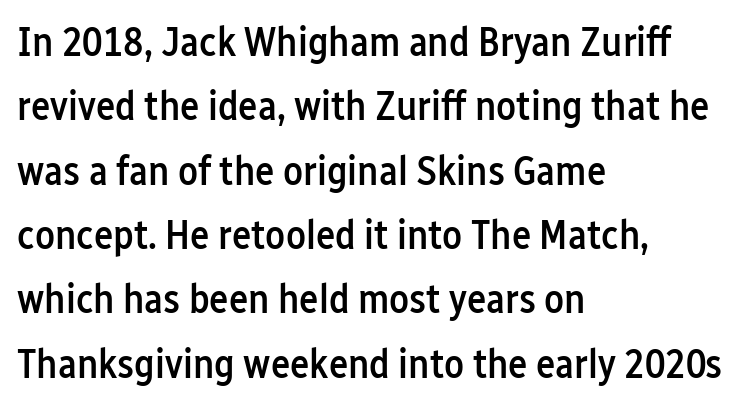
Glyph-to-glyph distance matches everyday printed text. Heft: intermediate — a semibold. The space between consecutive lines is moderate. Decoration check: the copy has no underline. The passage shown is typed in a proportional face where columns would drift.
